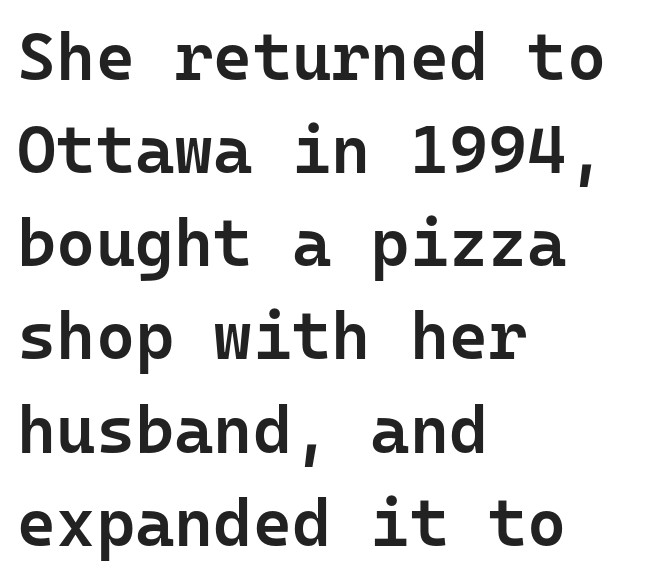
{"serif": "no", "italic": "no", "bold": "semi", "weight": "semibold", "width": "normal", "stroke_contrast": "low", "x_height": "medium", "monospaced": "yes", "underline": "no", "align": "left", "line_spacing": "normal", "line_spacing_ratio": 1.39, "letter_spacing": "normal", "letter_spacing_em": 0.0, "glyph_px": 67}
